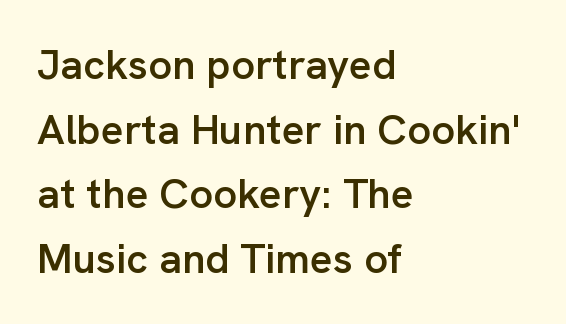
{"serif": "no", "italic": "no", "bold": "semi", "weight": "semibold", "width": "normal", "stroke_contrast": "low", "x_height": "medium", "monospaced": "no", "underline": "no", "align": "left", "line_spacing": "normal", "line_spacing_ratio": 1.54, "letter_spacing": "normal", "letter_spacing_em": 0.0, "glyph_px": 42}
